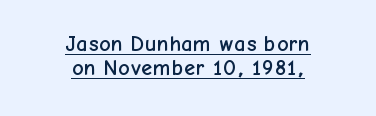
{"italic": "no", "underline": "yes", "align": "center", "line_spacing": "tight", "line_spacing_ratio": 1.11, "letter_spacing": "normal", "letter_spacing_em": 0.0, "glyph_px": 22}
